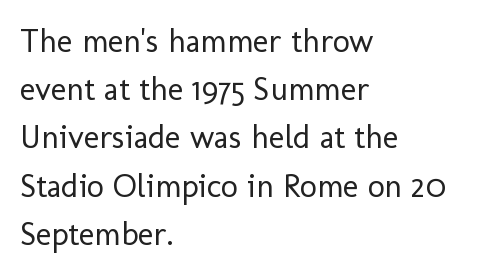
The image shows 33 px regular-weight sans-serif type, upright; set left-aligned, normal line spacing (1.46x), normal letter spacing, not underlined; low stroke contrast and a medium x-height.
